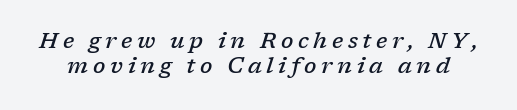
The image shows 22 px text type, italic (leaning right); set tight line spacing (1.12x), unusually wide letter spacing (+0.21 em), not underlined.
